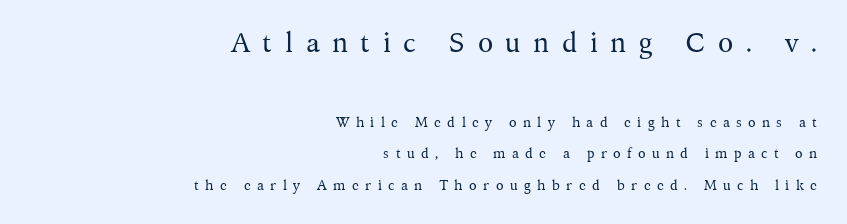
{"serif": "yes", "italic": "no", "bold": "no", "weight": "regular", "width": "normal", "stroke_contrast": "medium", "x_height": "medium", "monospaced": "no", "underline": "no", "align": "right", "line_spacing": "loose", "line_spacing_ratio": 2.26, "letter_spacing": "wide", "letter_spacing_em": 0.45, "larger_block": "first", "size_ratio": 2.0, "glyph_px": 28}
